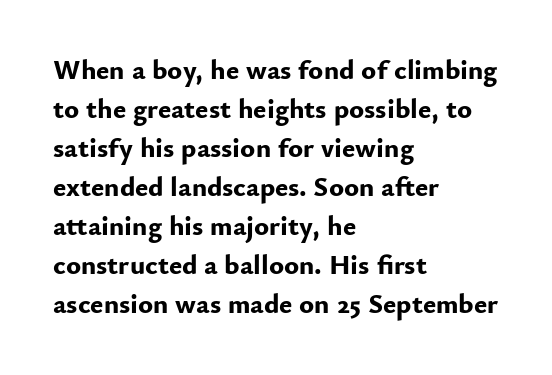
The image shows 28 px bold sans-serif type, upright; set left-aligned, normal line spacing (1.39x), normal letter spacing, not underlined; low stroke contrast and a small x-height.
